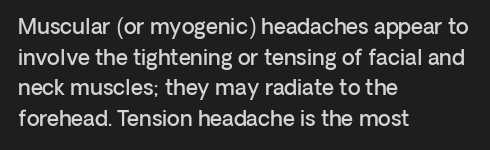
{"italic": "no", "bold": "semi", "underline": "no", "align": "left", "line_spacing": "normal", "line_spacing_ratio": 1.46, "letter_spacing": "normal", "letter_spacing_em": 0.0, "glyph_px": 21}
